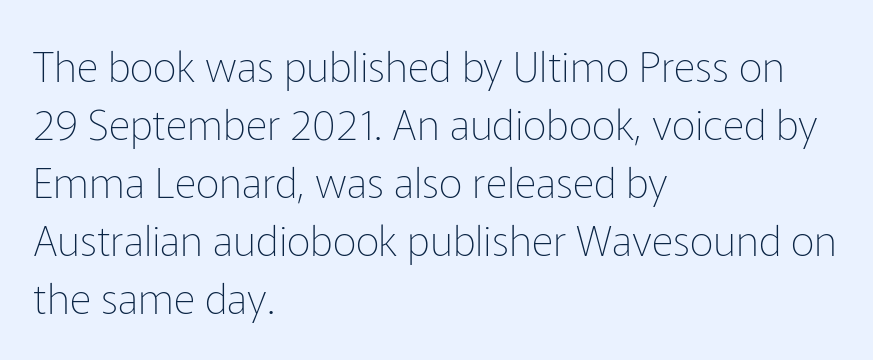
Q: Is the text bold? A: No.
Q: Is the text italic (slanted)? A: No, it is upright.
Q: Is the typeface a serif or a sans-serif typeface? A: Sans-serif.
Q: Is the text underlined? A: No.
Q: How is the paragraph aligned? A: Left-aligned.
Q: Is the spacing between letters normal or unusually wide? A: Normal.
Q: Is the spacing between lines tight, normal or loose? A: Normal.
Q: Width (condensed, normal, or wide)? A: Normal.
Q: Stroke contrast? A: Low.
Q: x-height? A: Medium.
Q: Monospaced? A: No.
